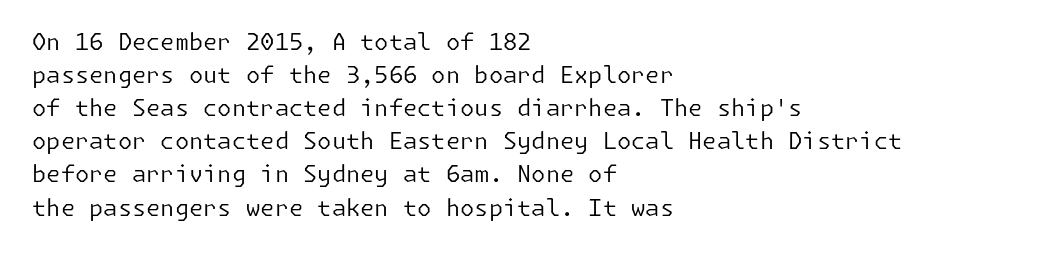
Does extra space separate the letters? No, they use regular spacing. The rendering anchors every line to the left-hand side. The axis of the letterforms is exactly vertical. These lines sit exactly where default settings would place them. Ink coverage per letter is moderate at most. Bare-footed words on every line.
